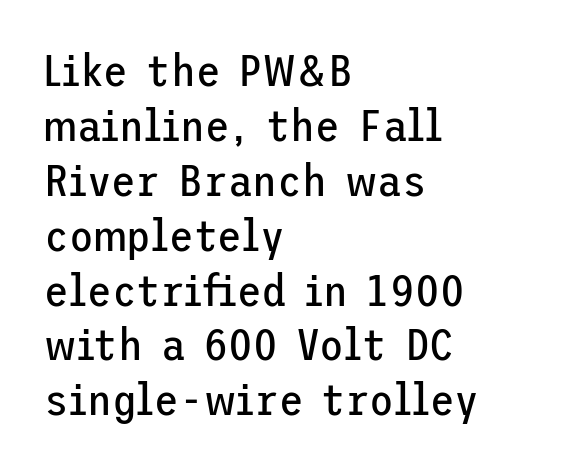
Q: Is the text bold? A: No.
Q: Is the text italic (slanted)? A: No, it is upright.
Q: Is the typeface a serif or a sans-serif typeface? A: Sans-serif.
Q: Is the text underlined? A: No.
Q: How is the paragraph aligned? A: Left-aligned.
Q: Is the spacing between letters normal or unusually wide? A: Normal.
Q: Width (condensed, normal, or wide)? A: Normal.
Q: Stroke contrast? A: Low.
Q: x-height? A: Medium.
